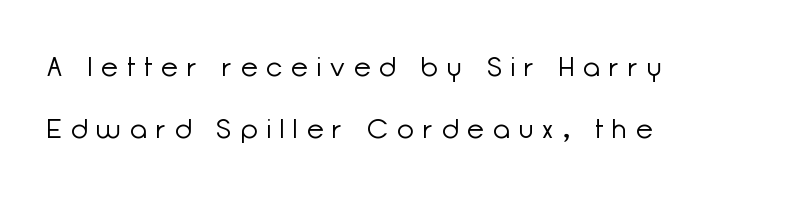
The image shows 27 px text type, upright; set left-aligned, loose line spacing (2.3x), unusually wide letter spacing (+0.35 em), not underlined.
